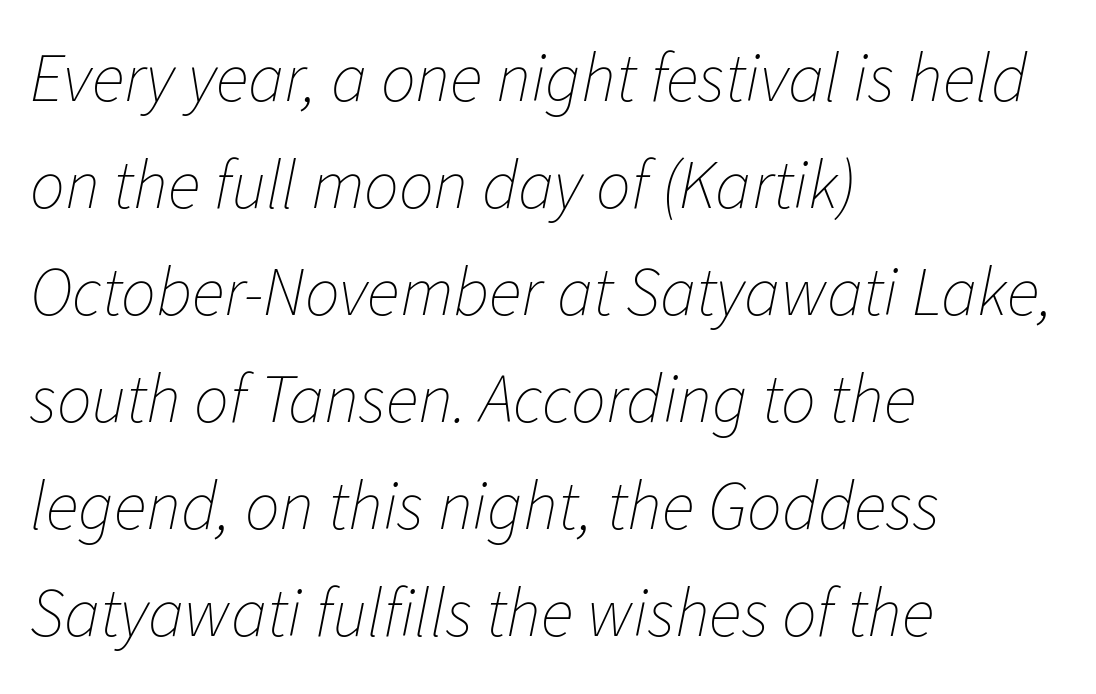
The passage shown is not underscored anywhere. The typesetting does not lean heavy: it is not bold. Successive baselines arrive at the customary interval. Would a proofreader flag this as italicized? Yes. The rag falls on the right side of this text block. You could not count columns in this text — the font is proportionally spaced.
